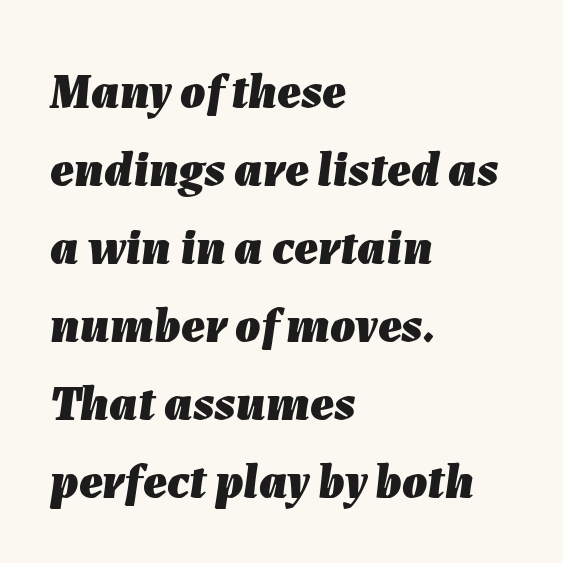
{"italic": "yes", "lean": "right", "slant_degrees": 7, "bold": "yes", "weight": "heavy", "width": "normal", "stroke_contrast": "low", "x_height": "medium", "monospaced": "no", "underline": "no", "align": "left", "line_spacing": "normal", "line_spacing_ratio": 1.56, "letter_spacing": "normal", "letter_spacing_em": 0.0, "glyph_px": 50}
